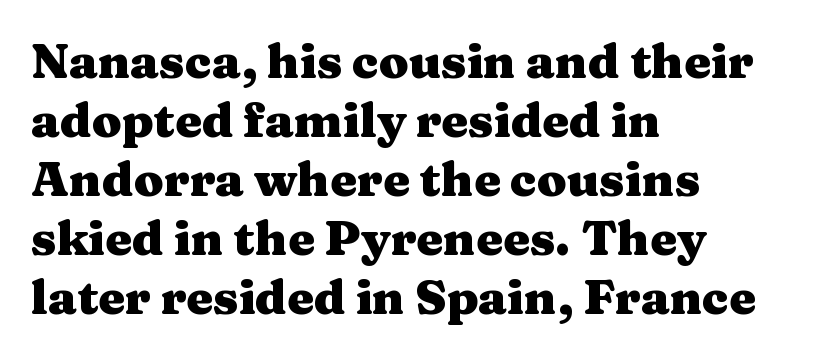
The glyphs in this specimen are seriffed. Notice how the passage keeps a crisp vertical edge on the left only. Tall strokes in this sample are plumb rather than angled. Stroke thickness is high; the sample reads as a true bold.
